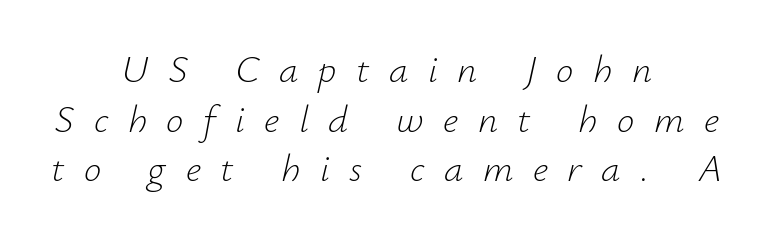
Q: Is the text bold? A: No.
Q: Is the text italic (slanted)? A: Yes, it leans right by about 12 degrees.
Q: Is the text underlined? A: No.
Q: How is the paragraph aligned? A: Centered.
Q: Is the spacing between letters normal or unusually wide? A: Unusually wide.
Q: Is the spacing between lines tight, normal or loose? A: Normal.
Q: Width (condensed, normal, or wide)? A: Normal.
Q: Stroke contrast? A: Low.
Q: x-height? A: Small.
Q: Monospaced? A: No.
